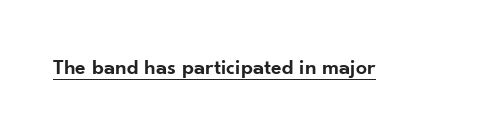
The image shows 22 px text type, upright; set normal letter spacing, underlined.
